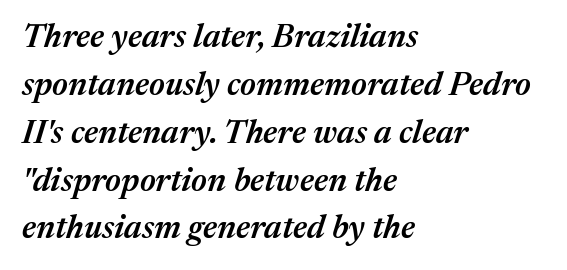
Just letters on the line, the space beneath them empty. The text carries the slant typical of an italic or oblique font. A typesetter would call this proportional, since set widths differ per character. Does the weight exceed regular? Yes, but only to semibold. The passage shown stacks its lines at a standard gap.
